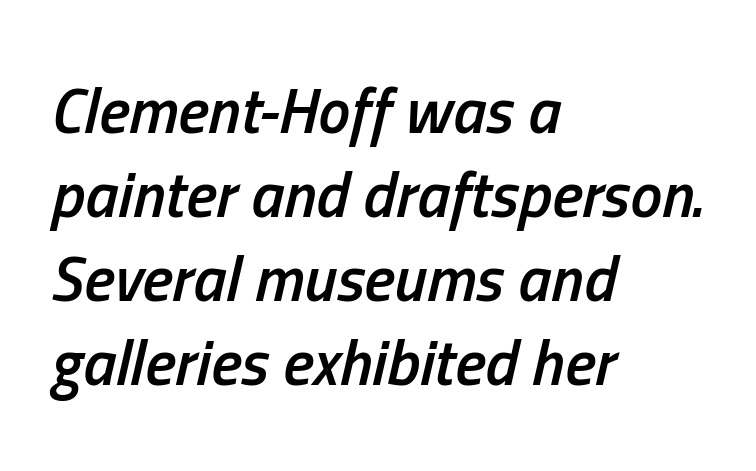
Q: Is the text bold? A: Semi-bold.
Q: Is the text italic (slanted)? A: Yes, it leans right by about 13 degrees.
Q: Is the text underlined? A: No.
Q: How is the paragraph aligned? A: Left-aligned.
Q: Is the spacing between letters normal or unusually wide? A: Normal.
Q: Is the spacing between lines tight, normal or loose? A: Normal.
Q: Width (condensed, normal, or wide)? A: Condensed.
Q: Stroke contrast? A: Low.
Q: x-height? A: Medium.
Q: Monospaced? A: No.
